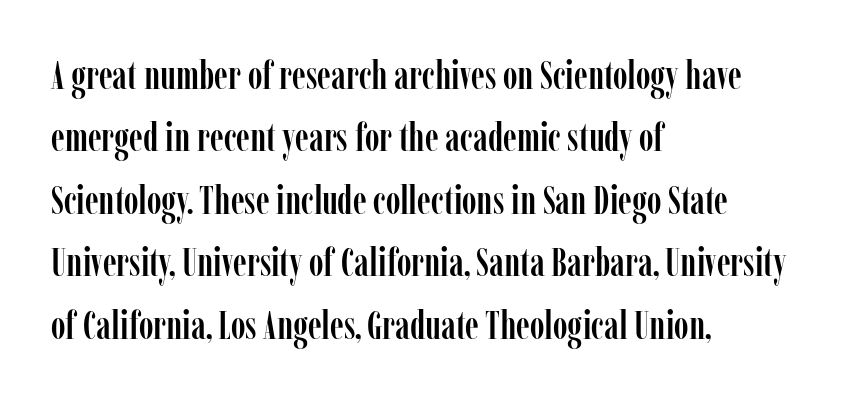
Q: Is the text italic (slanted)? A: No, it is upright.
Q: Is the typeface a serif or a sans-serif typeface? A: Serif.
Q: Is the text underlined? A: No.
Q: How is the paragraph aligned? A: Left-aligned.
Q: Is the spacing between letters normal or unusually wide? A: Normal.
Q: Is the spacing between lines tight, normal or loose? A: Normal.
Q: Width (condensed, normal, or wide)? A: Condensed.
Q: Stroke contrast? A: Low.
Q: x-height? A: Medium.
Q: Monospaced? A: No.
